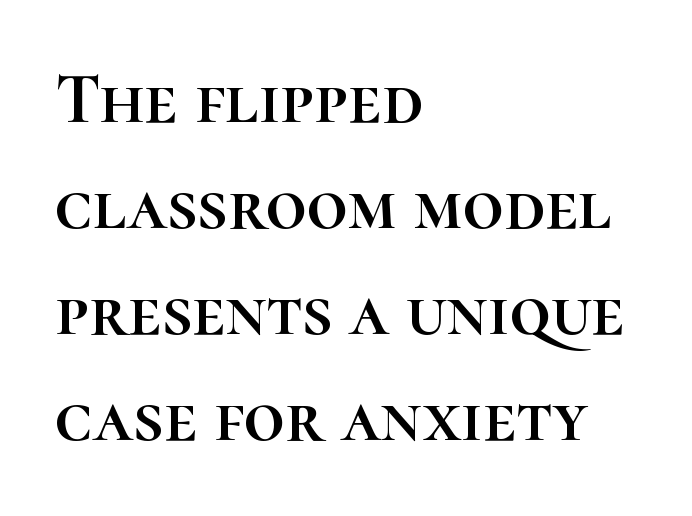
{"italic": "no", "width": "normal", "stroke_contrast": "high", "x_height": "medium", "monospaced": "no", "underline": "no", "align": "left", "line_spacing": "normal", "line_spacing_ratio": 1.47, "letter_spacing": "normal", "letter_spacing_em": 0.0, "glyph_px": 72}
